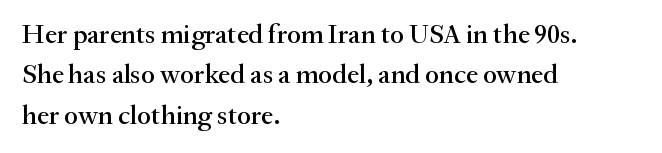
The image shows 27 px text type, upright; set left-aligned, normal line spacing (1.5x), normal letter spacing, not underlined.
